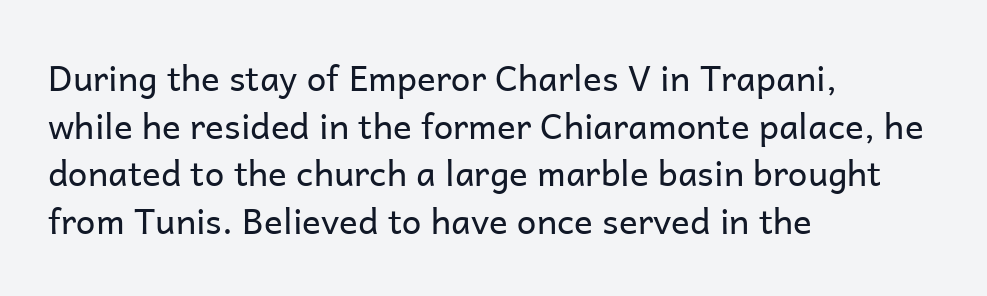
The passage shown is not underscored anywhere. Is the letter spacing exaggerated? No — it looks like the ordinary default. The face used here is proportionally spaced, like ordinary book or web type. Stems and bowls with no extra thickness — not bold.
